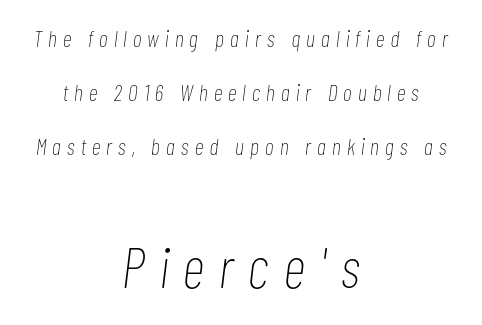
The image shows 57 px thin, condensed type, italic (leaning right); set centered, loose line spacing (2.34x), unusually wide letter spacing (+0.27 em), not underlined; the second (bottom) block is 2.48x larger; low stroke contrast and a medium x-height.
